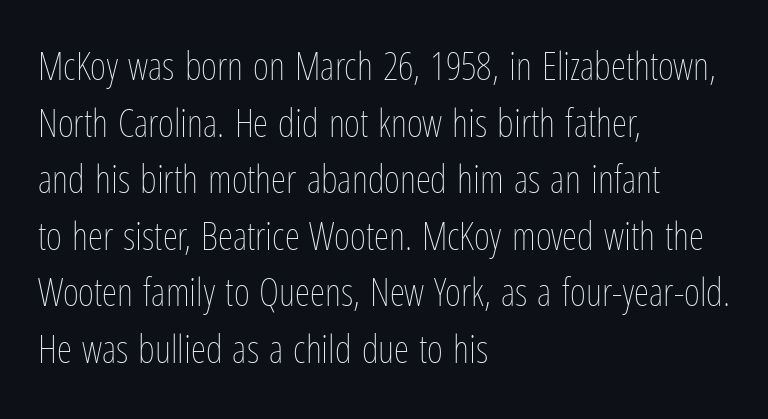
The image shows 39 px thin, condensed type, upright; set left-aligned, normal line spacing (1.45x), normal letter spacing, not underlined; low stroke contrast and a medium x-height.
